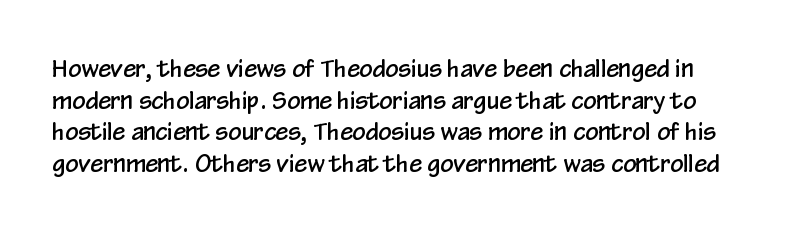
The axis of the letterforms is exactly vertical. Tracking here is standard; glyphs follow each other at the usual distance. The space between consecutive lines is moderate. Rule under the text: the space is simply empty.
